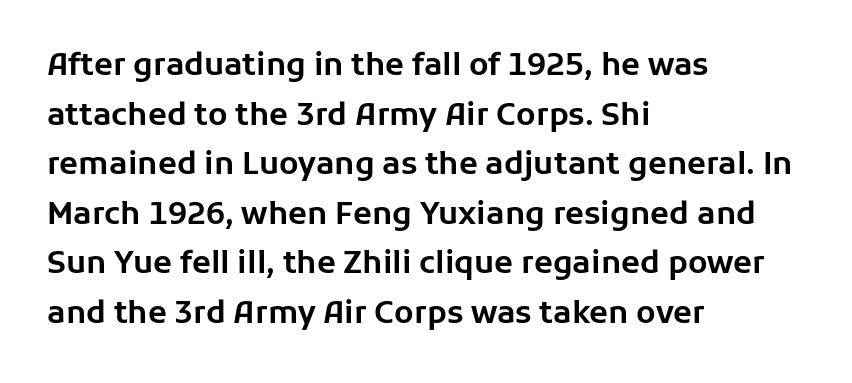
Q: Is the text italic (slanted)? A: No, it is upright.
Q: Is the typeface a serif or a sans-serif typeface? A: Sans-serif.
Q: Is the text underlined? A: No.
Q: How is the paragraph aligned? A: Left-aligned.
Q: Is the spacing between letters normal or unusually wide? A: Normal.
Q: Is the spacing between lines tight, normal or loose? A: Normal.
Q: Width (condensed, normal, or wide)? A: Normal.
Q: Stroke contrast? A: Low.
Q: x-height? A: Medium.
Q: Monospaced? A: No.
